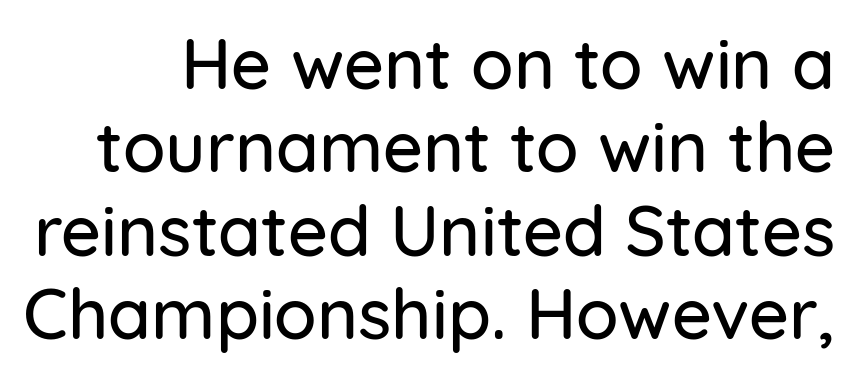
Q: Is the text italic (slanted)? A: No, it is upright.
Q: Is the typeface a serif or a sans-serif typeface? A: Sans-serif.
Q: Is the text underlined? A: No.
Q: Is the spacing between letters normal or unusually wide? A: Normal.
Q: Width (condensed, normal, or wide)? A: Normal.
Q: Stroke contrast? A: Low.
Q: x-height? A: Medium.
Q: Monospaced? A: No.
